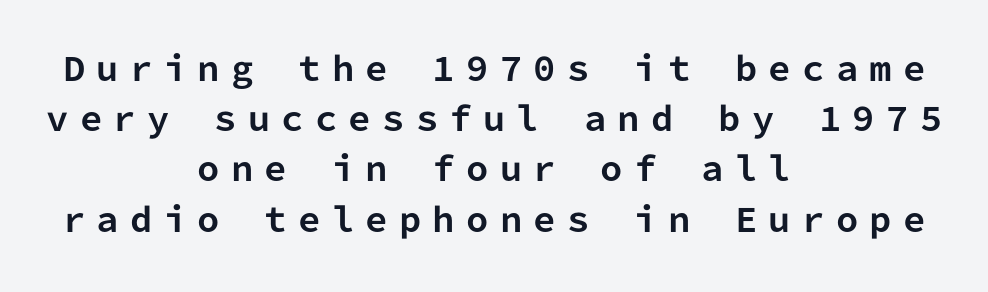
{"serif": "no", "italic": "no", "bold": "yes", "weight": "bold", "width": "normal", "stroke_contrast": "low", "x_height": "medium", "monospaced": "yes", "underline": "no", "align": "center", "line_spacing": "normal", "line_spacing_ratio": 1.57, "letter_spacing": "wide", "letter_spacing_em": 0.35, "glyph_px": 32}
